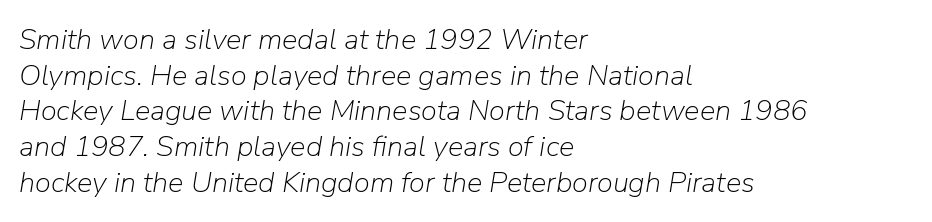
{"italic": "yes", "lean": "right", "slant_degrees": 9, "bold": "no", "weight": "light", "width": "normal", "stroke_contrast": "low", "x_height": "medium", "monospaced": "no", "underline": "no", "align": "left", "line_spacing_ratio": 1.23, "letter_spacing": "normal", "letter_spacing_em": 0.0, "glyph_px": 29}
